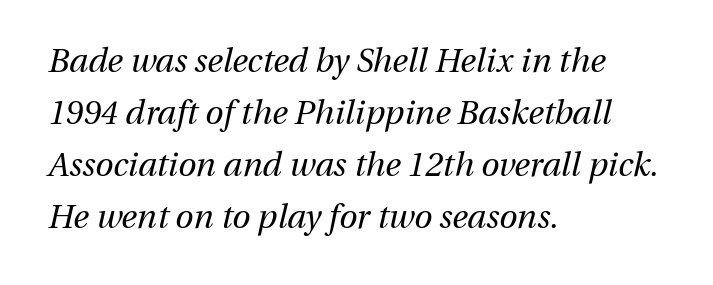
{"italic": "yes", "lean": "right", "slant_degrees": 13, "bold": "no", "weight": "regular", "width": "normal", "stroke_contrast": "medium", "x_height": "medium", "monospaced": "no", "underline": "no", "align": "left", "line_spacing": "normal", "line_spacing_ratio": 1.58, "letter_spacing": "normal", "letter_spacing_em": 0.0, "glyph_px": 33}
